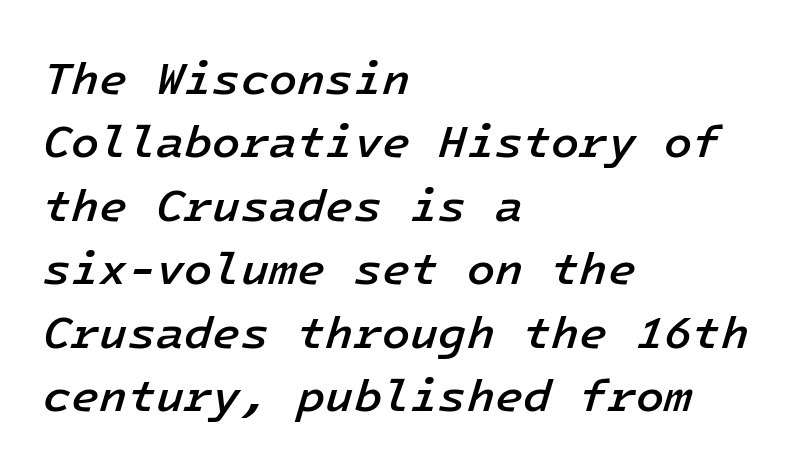
The lettering tilts uniformly, giving the passage an italic look. Visually the block forms a straight wall on the left and a jagged coastline on the right. Does the leading feel generous? No, just average. A typesetter would call this zero additional tracking. Is the type bold? Partly — it's a semibold, heavier than regular but not fully bold. Descenders are the only things crossing below the line.
